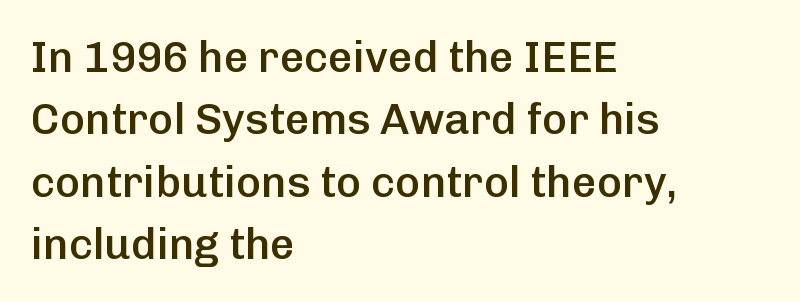
The image shows 43 px semibold sans-serif type, upright; set left-aligned, normal line spacing (1.45x), normal letter spacing, not underlined; low stroke contrast and a medium x-height.
